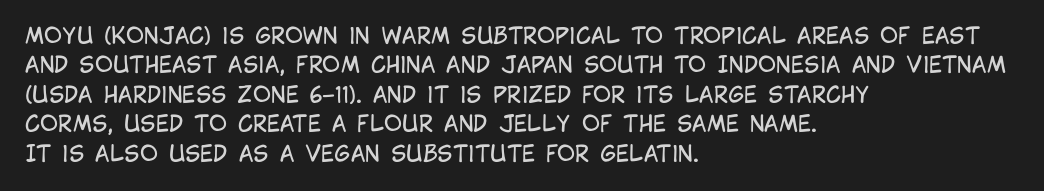
Q: Is the text bold? A: No.
Q: Is the text italic (slanted)? A: No, it is upright.
Q: Is the text underlined? A: No.
Q: How is the paragraph aligned? A: Left-aligned.
Q: Is the spacing between letters normal or unusually wide? A: Normal.
Q: Is the spacing between lines tight, normal or loose? A: Normal.
